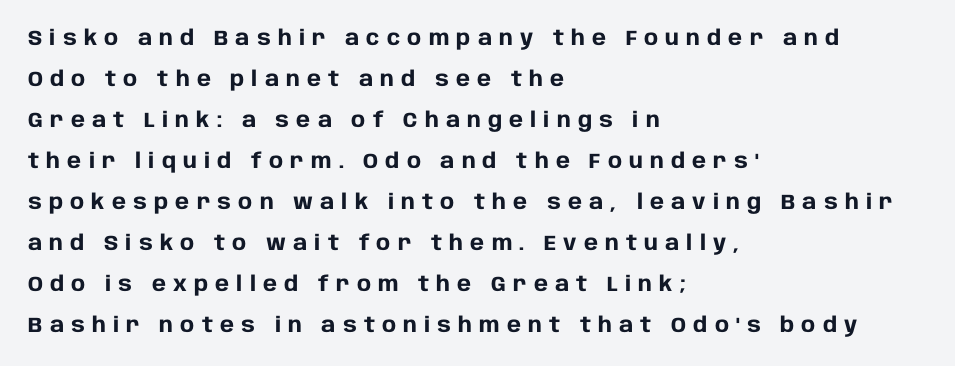
The image shows 21 px bold type, upright; set left-aligned, loose line spacing (1.95x), unusually wide letter spacing (+0.34 em), not underlined.
